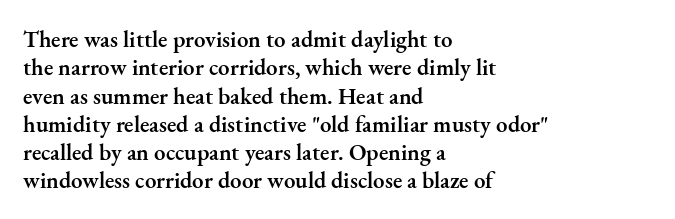
The image shows 23 px text type, upright; set left-aligned, line spacing 1.23x, normal letter spacing, not underlined.
